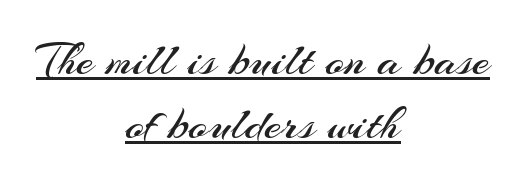
The image shows 49 px regular-weight sans-serif type; set centered, normal line spacing (1.3x), normal letter spacing, underlined; medium stroke contrast and a small x-height.
